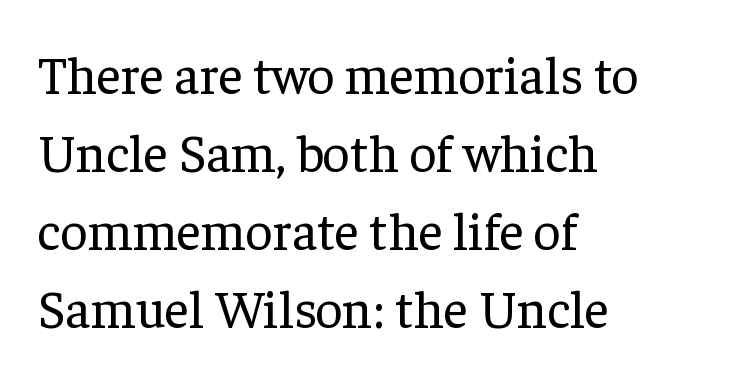
The image shows 53 px regular-weight serif type, upright; set left-aligned, normal line spacing (1.47x), normal letter spacing, not underlined; low stroke contrast and a medium x-height.
